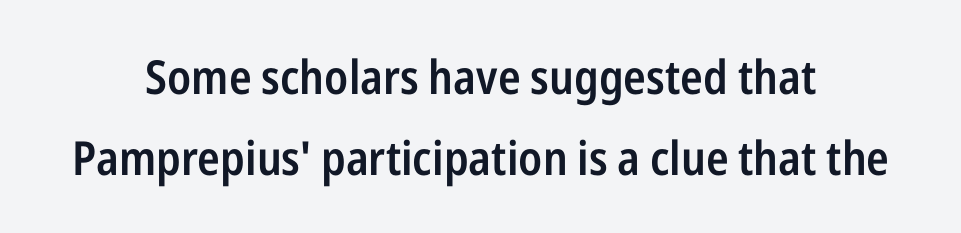
The image shows 47 px semibold, condensed sans-serif type, upright; set centered, line spacing 1.73x, normal letter spacing, not underlined; low stroke contrast and a medium x-height.
